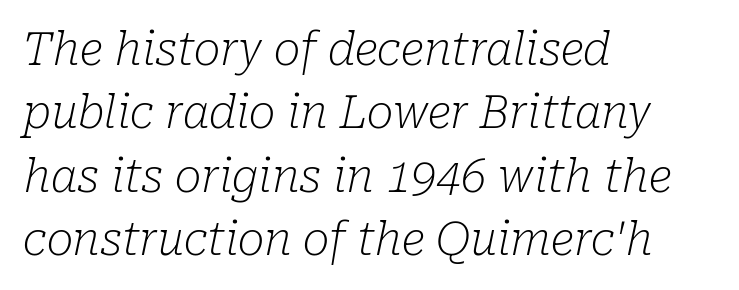
The paragraph shown leans on its left margin. The typesetting does not lean heavy: it is not bold. The rendering shows small feet on the letterforms — a serif design. The rendering uses a moderate line-height, typical for paragraphs. The glyphs are unaccompanied by any horizontal stroke below them.
